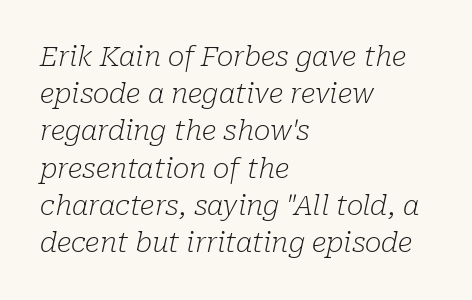
Q: Is the text bold? A: No.
Q: Is the text italic (slanted)? A: Yes, it leans right by about 10 degrees.
Q: Is the typeface a serif or a sans-serif typeface? A: Serif.
Q: Is the text underlined? A: No.
Q: How is the paragraph aligned? A: Left-aligned.
Q: Is the spacing between letters normal or unusually wide? A: Normal.
Q: Is the spacing between lines tight, normal or loose? A: Normal.
Q: Width (condensed, normal, or wide)? A: Normal.
Q: Stroke contrast? A: Low.
Q: x-height? A: Medium.
Q: Monospaced? A: No.
